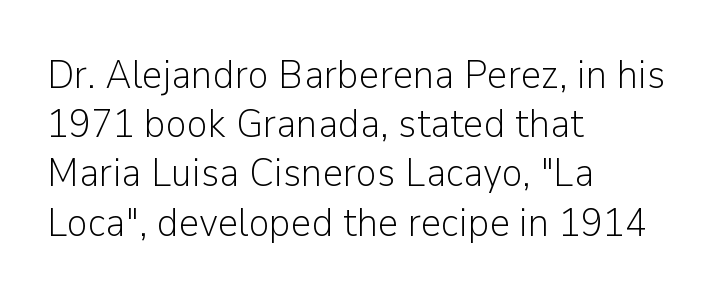
The image shows 40 px light sans-serif type, upright; set left-aligned, line spacing 1.23x, normal letter spacing, not underlined; low stroke contrast and a medium x-height.
